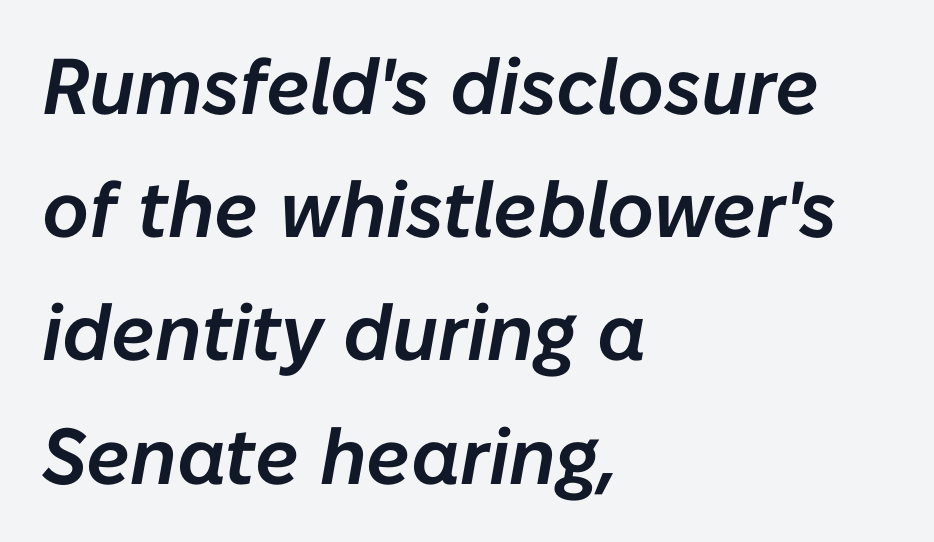
The image shows 79 px text type, italic (leaning right); set left-aligned, normal line spacing (1.56x), normal letter spacing, not underlined; low stroke contrast and a medium x-height.
